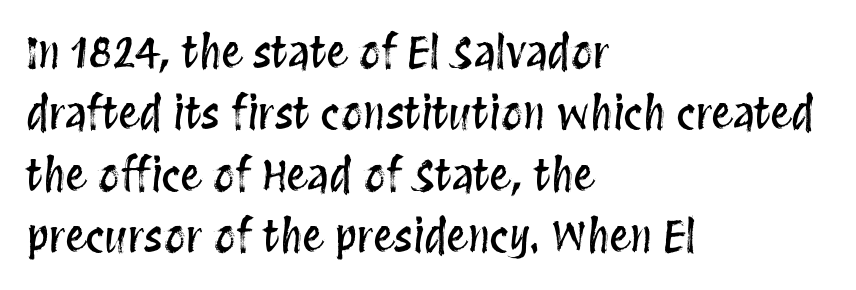
Q: Is the text italic (slanted)? A: No, it is upright.
Q: Is the text underlined? A: No.
Q: How is the paragraph aligned? A: Left-aligned.
Q: Is the spacing between letters normal or unusually wide? A: Normal.
Q: Is the spacing between lines tight, normal or loose? A: Normal.
Q: Width (condensed, normal, or wide)? A: Condensed.
Q: Stroke contrast? A: Medium.
Q: x-height? A: Large.
Q: Monospaced? A: No.
